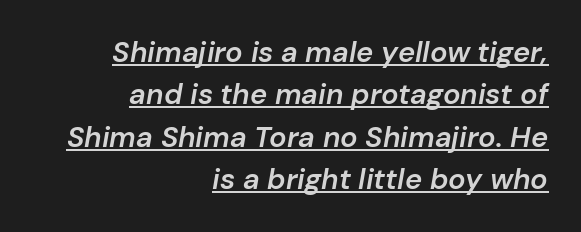
Looks like someone drew a line under every word here. Is there much room between lines? A standard amount, neither cramped nor airy. Where is the straight margin? On the right. The letterforms sit shoulder to shoulder at normal distance. As a designer I'd log this as weight 600, semibold. Observe the lean: these are italic letterforms.
